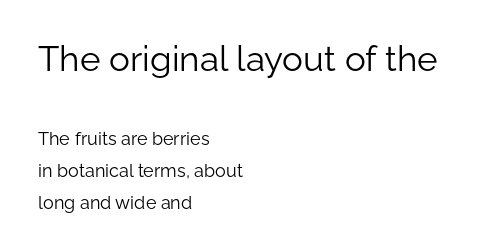
The image shows 35 px light sans-serif type, upright; set left-aligned, line spacing 1.77x, normal letter spacing, not underlined; the first (top) block is 1.94x larger; low stroke contrast and a medium x-height.
